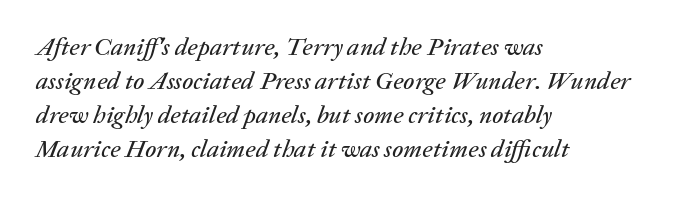
Q: Is the text italic (slanted)? A: Yes, it leans right by about 20 degrees.
Q: Is the text underlined? A: No.
Q: How is the paragraph aligned? A: Left-aligned.
Q: Is the spacing between letters normal or unusually wide? A: Normal.
Q: Is the spacing between lines tight, normal or loose? A: Normal.
